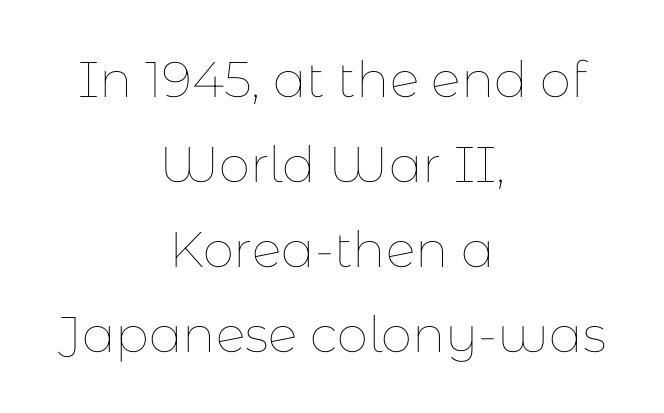
{"italic": "no", "bold": "no", "weight": "thin", "width": "normal", "stroke_contrast": "low", "x_height": "medium", "monospaced": "no", "underline": "no", "align": "center", "line_spacing": "normal", "line_spacing_ratio": 1.7, "letter_spacing": "normal", "letter_spacing_em": 0.0, "glyph_px": 50}
